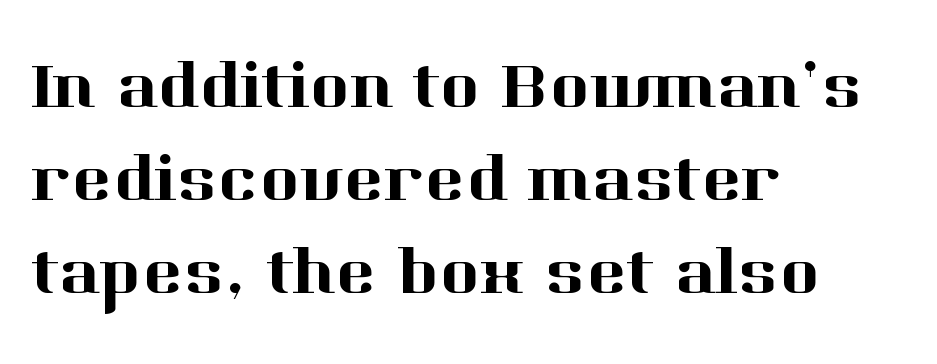
Compared with typical paragraphs, the rows here are spaced about the same. Visually the block forms a straight wall on the left and a jagged coastline on the right. Descenders are the only things crossing below the line. Words appear dense and cohesive because spacing is normal. Proportional: the letters do not fall into vertical columns. The designer went with a serif here, giving each stem small feet.
